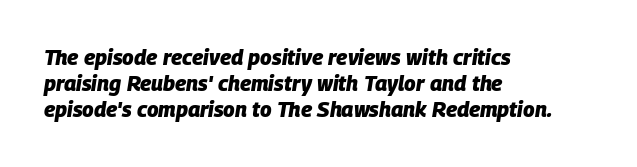
Pretty heavy lettering here — definitely bold. In terms of posture, this sample is oblique. Students, note that the glyphs here touch the page at normal intervals. The area under the type is left untouched. Where is the straight margin? On the left.
